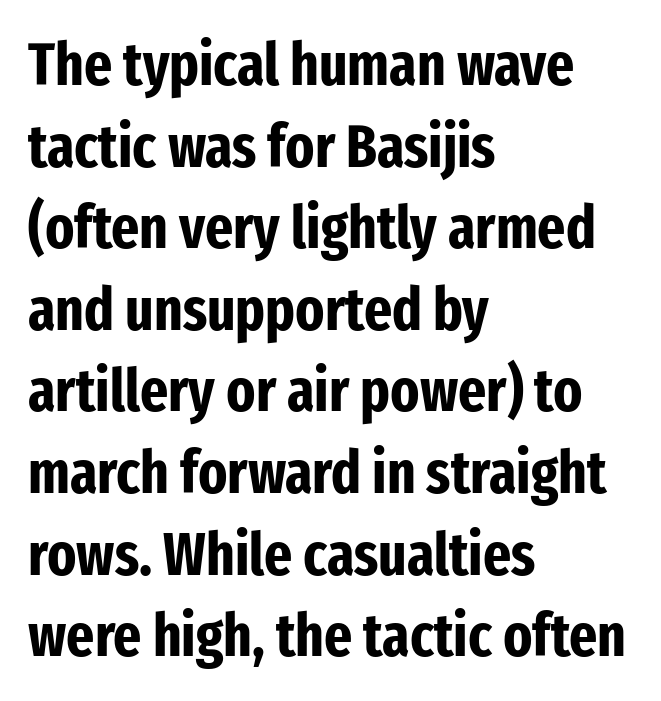
A full-strength bold gives these letters their thick strokes. The string is rendered with underlining switched off. The typeface chosen for these lines omits serifs. Normally led — the rows are evenly, conventionally spaced. Tall strokes in this sample are plumb rather than angled.
